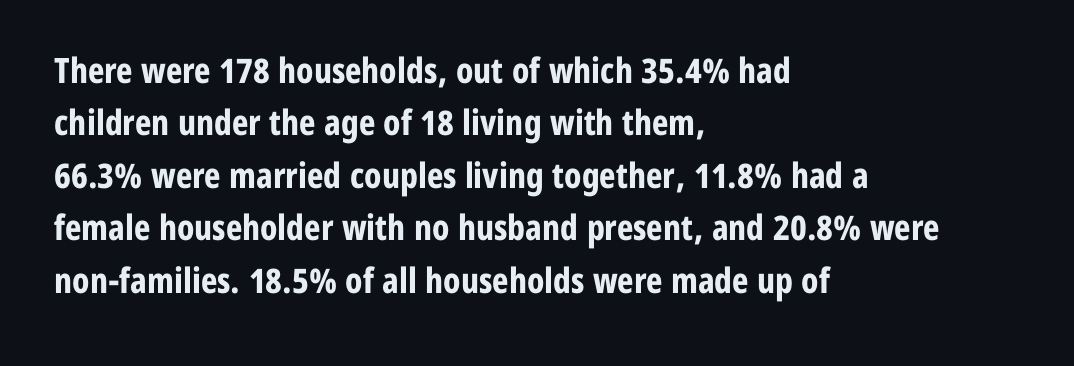
The image shows 35 px bold, condensed sans-serif type, upright; set left-aligned, normal line spacing (1.5x), normal letter spacing, not underlined; low stroke contrast and a medium x-height.
